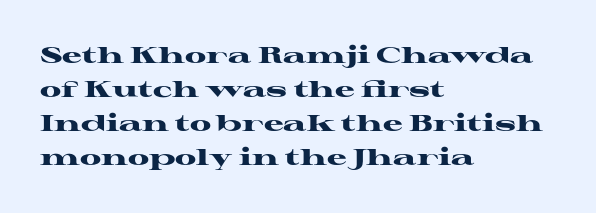
The lettering holds an erect, upright posture throughout. No word sits above an underline. Thick stems and heavy bowls — unmistakably bold. How are the letters spaced? Ordinarily, with no added tracking. Line beginnings align vertically; line endings do not.
